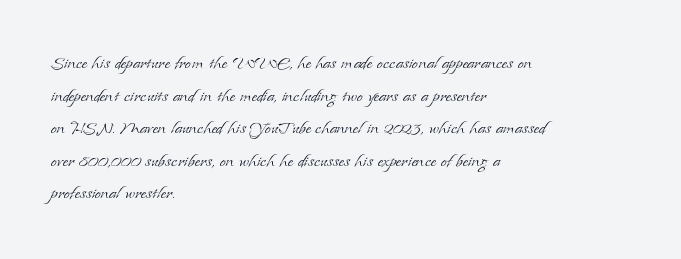
Q: Is the text bold? A: No.
Q: Is the text italic (slanted)? A: Yes.
Q: Is the text underlined? A: No.
Q: How is the paragraph aligned? A: Left-aligned.
Q: Is the spacing between letters normal or unusually wide? A: Normal.
Q: Is the spacing between lines tight, normal or loose? A: Normal.
